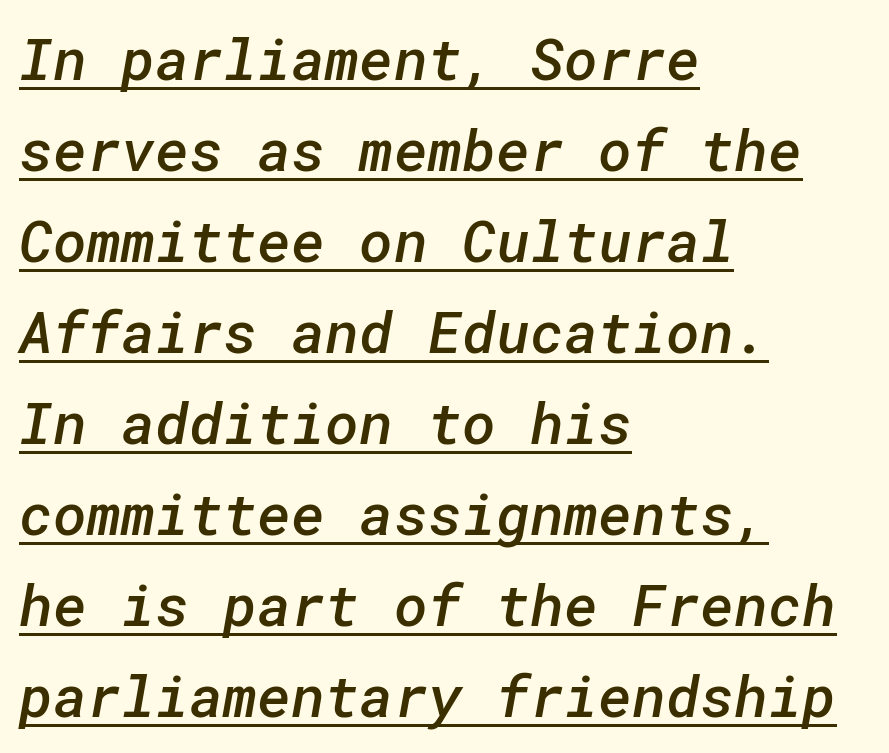
Q: Is the text bold? A: Semi-bold.
Q: Is the typeface a serif or a sans-serif typeface? A: Sans-serif.
Q: Is the text underlined? A: Yes.
Q: How is the paragraph aligned? A: Left-aligned.
Q: Is the spacing between letters normal or unusually wide? A: Normal.
Q: Is the spacing between lines tight, normal or loose? A: Normal.
Q: Width (condensed, normal, or wide)? A: Normal.
Q: Stroke contrast? A: Low.
Q: x-height? A: Medium.
